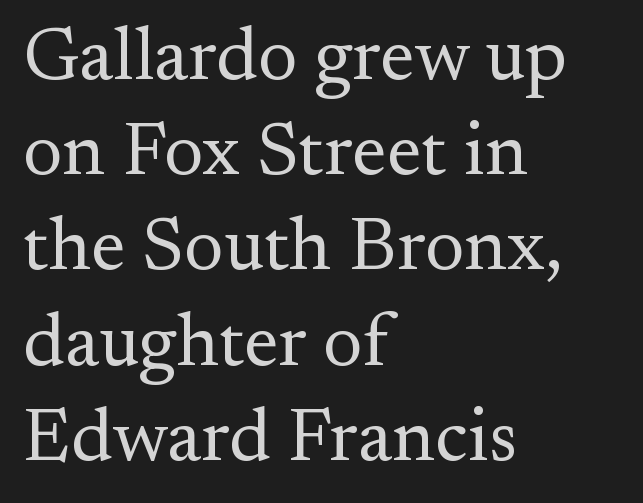
The lines in this sample share a left origin and differ only in where they stop. Type style note: has serifs. Leading: standard. Think of a printed novel: that variable character pitch is what you see here.
